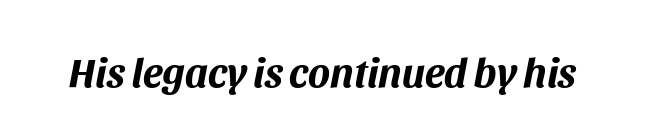
Glyph-to-glyph distance matches everyday printed text. Posture: slanted. Strong, thick strokes mark this as bold type. Think of a printed novel: that variable character pitch is what you see here.
